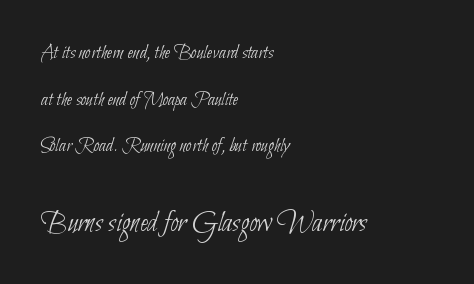
Q: Is the text bold? A: No.
Q: Is the typeface a serif or a sans-serif typeface? A: Sans-serif.
Q: Is the text underlined? A: No.
Q: How is the paragraph aligned? A: Left-aligned.
Q: Is the spacing between letters normal or unusually wide? A: Normal.
Q: Is the spacing between lines tight, normal or loose? A: Loose.
Q: Which block of text is set in a larger size, the first (top) or the second (bottom)? A: The second (bottom) one.
Q: Width (condensed, normal, or wide)? A: Condensed.
Q: Stroke contrast? A: Low.
Q: x-height? A: Small.
Q: Monospaced? A: No.
